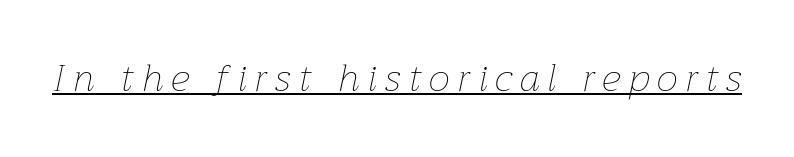
The image shows 38 px thin type, italic (leaning right); set unusually wide letter spacing (+0.22 em), underlined; low stroke contrast and a medium x-height.
